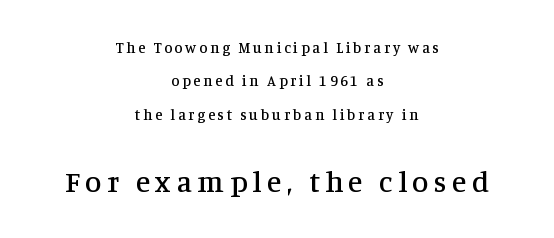
Q: Is the text italic (slanted)? A: No, it is upright.
Q: Is the typeface a serif or a sans-serif typeface? A: Serif.
Q: Is the text underlined? A: No.
Q: How is the paragraph aligned? A: Centered.
Q: Is the spacing between lines tight, normal or loose? A: Loose.
Q: Which block of text is set in a larger size, the first (top) or the second (bottom)? A: The second (bottom) one.
Q: Width (condensed, normal, or wide)? A: Normal.
Q: Stroke contrast? A: Medium.
Q: x-height? A: Large.
Q: Monospaced? A: No.
